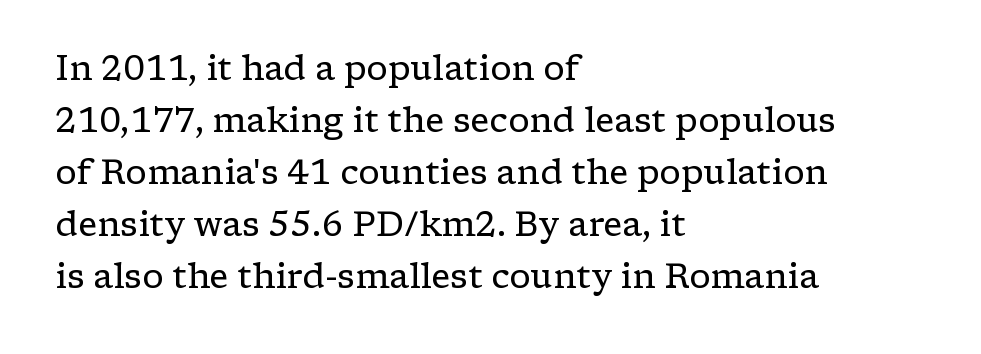
The image shows 34 px regular-weight, wide serif type, upright; set left-aligned, normal line spacing (1.53x), normal letter spacing, not underlined; low stroke contrast and a medium x-height.
